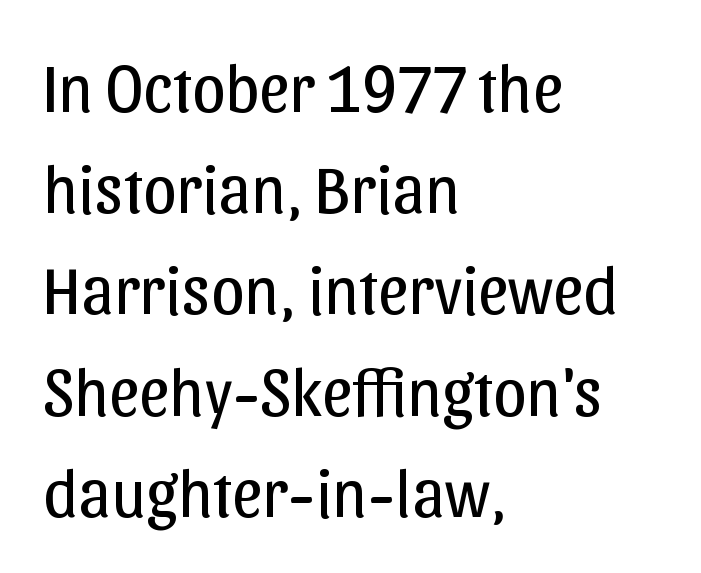
Q: Is the text bold? A: No.
Q: Is the text italic (slanted)? A: No, it is upright.
Q: Is the typeface a serif or a sans-serif typeface? A: Sans-serif.
Q: Is the text underlined? A: No.
Q: How is the paragraph aligned? A: Left-aligned.
Q: Is the spacing between letters normal or unusually wide? A: Normal.
Q: Is the spacing between lines tight, normal or loose? A: Normal.
Q: Width (condensed, normal, or wide)? A: Normal.
Q: Stroke contrast? A: Low.
Q: x-height? A: Medium.
Q: Monospaced? A: No.
